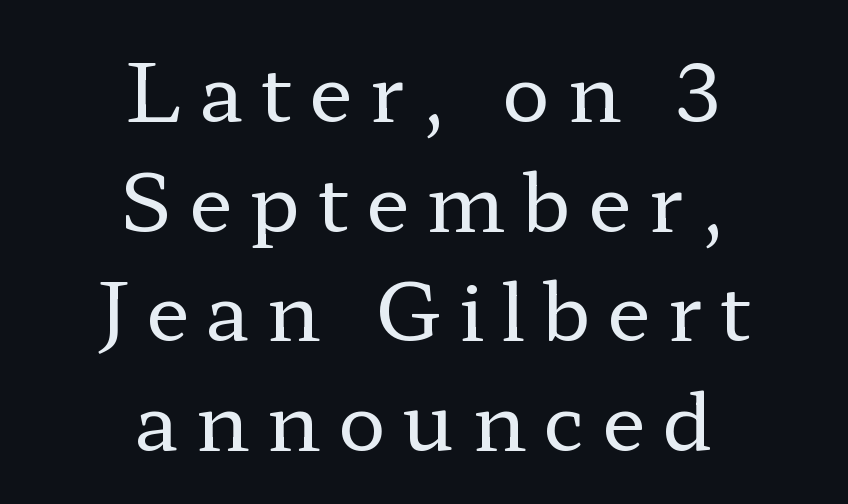
Q: Is the text bold? A: No.
Q: Is the text italic (slanted)? A: No, it is upright.
Q: Is the typeface a serif or a sans-serif typeface? A: Serif.
Q: Is the text underlined? A: No.
Q: How is the paragraph aligned? A: Centered.
Q: Is the spacing between letters normal or unusually wide? A: Unusually wide.
Q: Is the spacing between lines tight, normal or loose? A: Normal.
Q: Width (condensed, normal, or wide)? A: Wide.
Q: Stroke contrast? A: Low.
Q: x-height? A: Medium.
Q: Monospaced? A: No.
